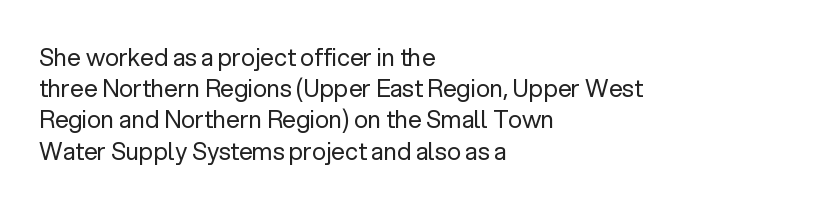
Q: Is the text bold? A: No.
Q: Is the text italic (slanted)? A: No, it is upright.
Q: Is the text underlined? A: No.
Q: How is the paragraph aligned? A: Left-aligned.
Q: Is the spacing between letters normal or unusually wide? A: Normal.
Q: Is the spacing between lines tight, normal or loose? A: Normal.
